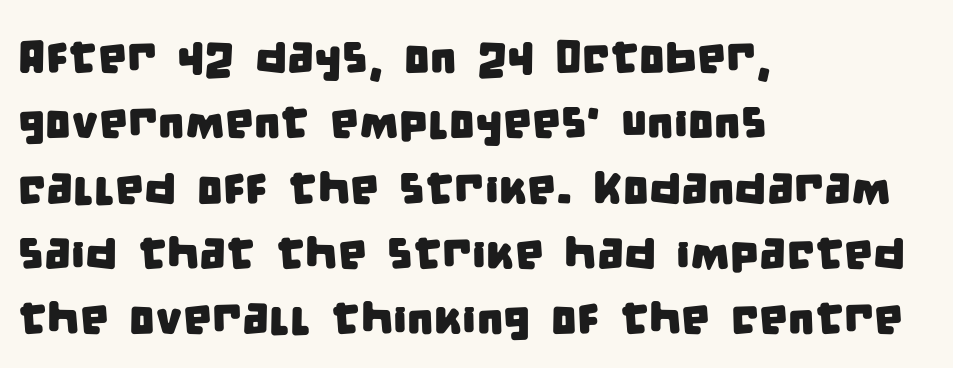
Observe the absence of serifs on each vertical stroke in this sample. Short and long lines alike share a common starting point at left. The specimen omits any rule beneath the text block's lines. Students, note that the glyphs here touch the page at normal intervals. The lines sit at an ordinary, default distance from one another. A typesetter would call this proportional, since set widths differ per character.
